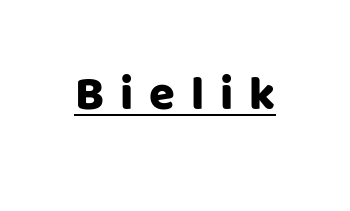
You could not count columns in this text — the font is proportionally spaced. Are there feet on the stems? There aren't — it's a sans. This sample carries an underscore along the baseline area. Ascenders rise straight up at ninety degrees. The passage shown has open, widely tracked lettering throughout.
